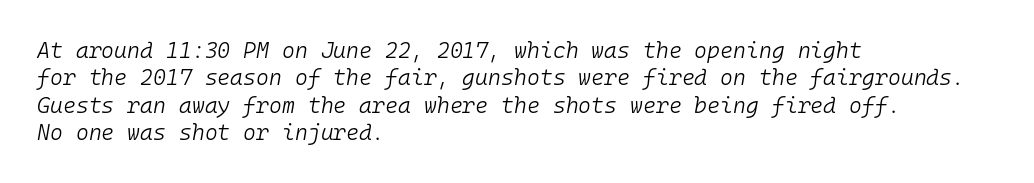
The lines in this sample share a left origin and differ only in where they stop. Observe the ordinary spacing: letters are neighbours, not strangers. Type without underlining. A typesetter would mark this as italic.
